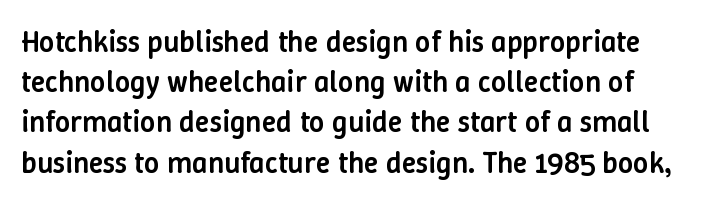
The image shows 30 px semibold type, upright; set normal line spacing (1.34x), normal letter spacing, not underlined; low stroke contrast and a medium x-height.
